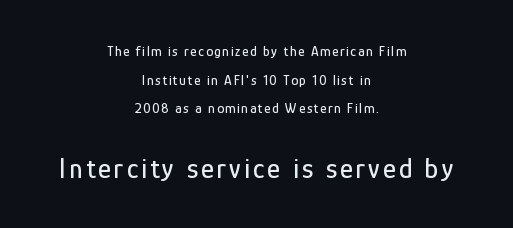
{"serif": "no", "italic": "no", "width": "condensed", "stroke_contrast": "low", "x_height": "medium", "monospaced": "no", "underline": "no", "align": "center", "line_spacing": "loose", "line_spacing_ratio": 2.05, "larger_block": "second", "size_ratio": 2.0, "glyph_px": 28}
